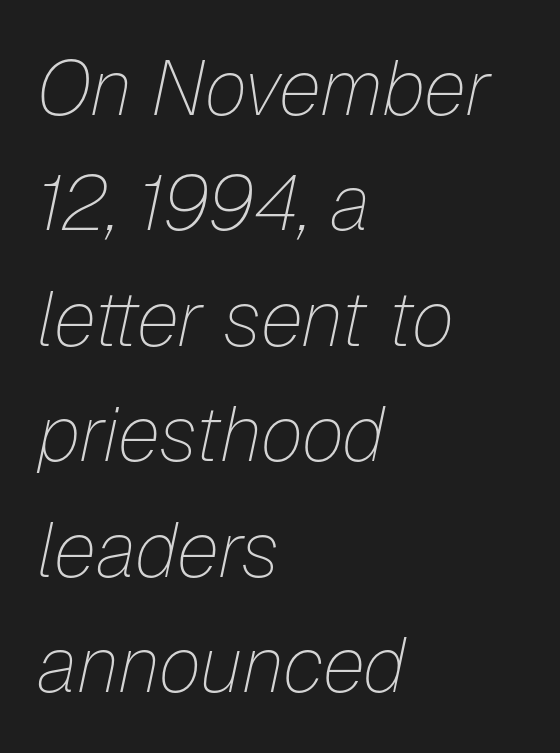
{"italic": "yes", "lean": "right", "slant_degrees": 12, "bold": "no", "weight": "thin", "width": "normal", "stroke_contrast": "low", "x_height": "medium", "monospaced": "no", "underline": "no", "align": "left", "line_spacing": "normal", "line_spacing_ratio": 1.5, "letter_spacing": "normal", "letter_spacing_em": 0.0, "glyph_px": 77}
